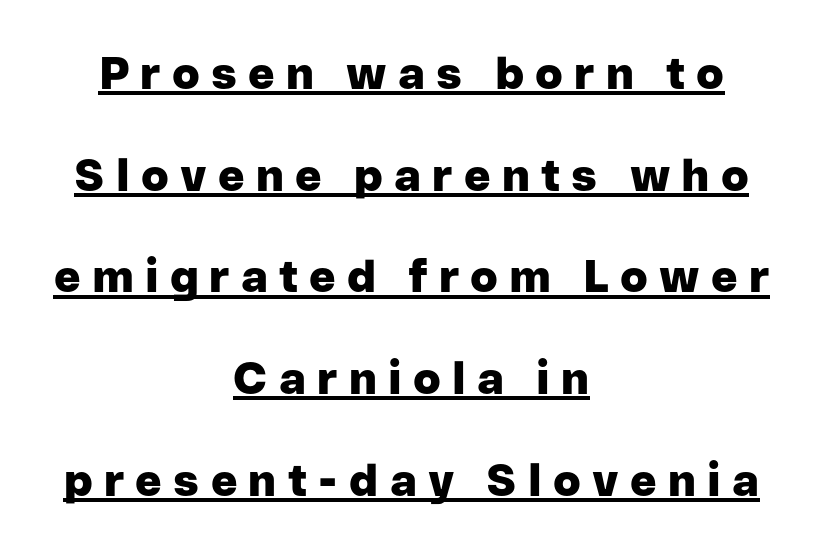
Heavy, bold letterforms. Summary of vertical rhythm: relaxed, with wide interline spacing. This rendering employs a face without finishing strokes, i.e., a sans-serif. Looks like someone drew a line under every word here. If you drew a line through each stem, it would be perfectly vertical. Here the designer chose a conventional face with non-uniform glyph widths.
